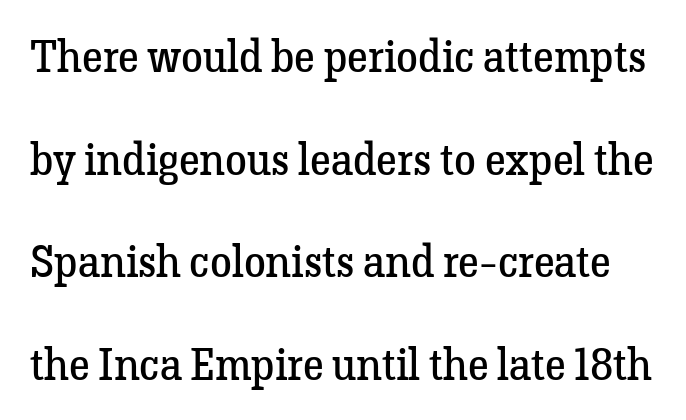
The image shows 44 px regular-weight serif type, upright; set loose line spacing (2.33x), normal letter spacing, not underlined; low stroke contrast and a medium x-height.
